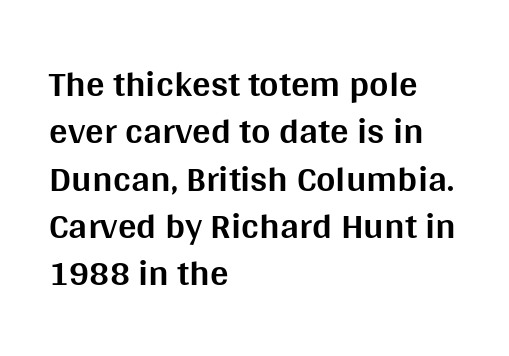
Q: Is the text bold? A: Yes.
Q: Is the text italic (slanted)? A: No, it is upright.
Q: Is the typeface a serif or a sans-serif typeface? A: Sans-serif.
Q: Is the text underlined? A: No.
Q: How is the paragraph aligned? A: Left-aligned.
Q: Is the spacing between letters normal or unusually wide? A: Normal.
Q: Is the spacing between lines tight, normal or loose? A: Normal.
Q: Width (condensed, normal, or wide)? A: Normal.
Q: Stroke contrast? A: Medium.
Q: x-height? A: Large.
Q: Monospaced? A: No.
